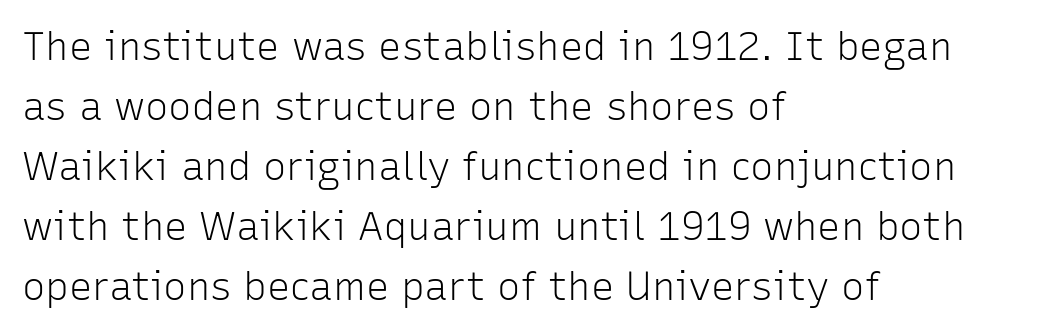
{"serif": "no", "italic": "no", "bold": "no", "weight": "light", "width": "normal", "stroke_contrast": "low", "x_height": "medium", "monospaced": "no", "underline": "no", "align": "left", "line_spacing": "normal", "line_spacing_ratio": 1.54, "letter_spacing": "normal", "letter_spacing_em": 0.0, "glyph_px": 39}
